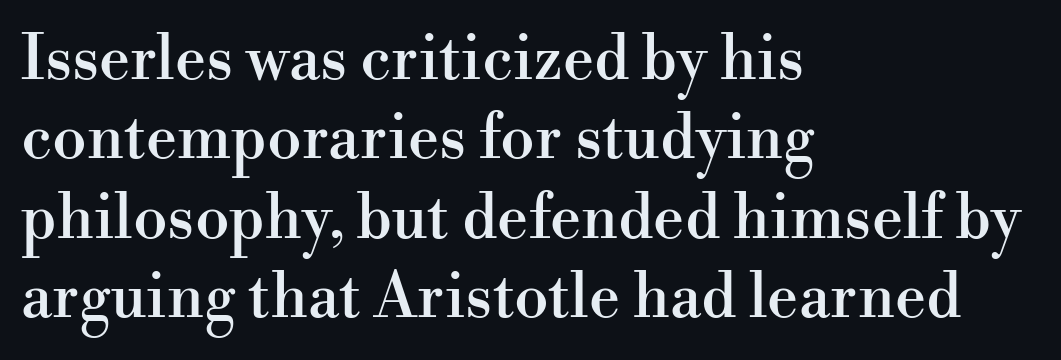
The type family on display is of the serif kind. Looks like regular typesetting: each glyph gets only the width it needs. Is the letter spacing exaggerated? No — it looks like the ordinary default. The paragraph has a hard left edge and a soft right edge. How would I describe the line gaps? Plain and ordinary. It's the straight-up-and-down kind of type.
